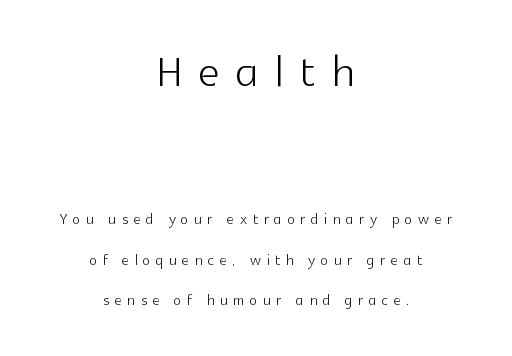
Q: Is the text bold? A: No.
Q: Is the text italic (slanted)? A: No, it is upright.
Q: Is the typeface a serif or a sans-serif typeface? A: Sans-serif.
Q: Is the text underlined? A: No.
Q: How is the paragraph aligned? A: Centered.
Q: Is the spacing between letters normal or unusually wide? A: Unusually wide.
Q: Is the spacing between lines tight, normal or loose? A: Loose.
Q: Which block of text is set in a larger size, the first (top) or the second (bottom)? A: The first (top) one.
Q: Width (condensed, normal, or wide)? A: Normal.
Q: x-height? A: Medium.
Q: Monospaced? A: No.
